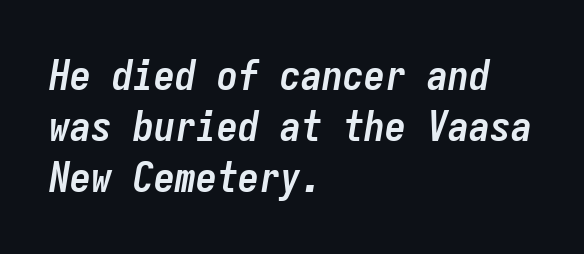
{"italic": "yes", "lean": "right", "slant_degrees": 9, "bold": "yes", "weight": "semibold", "width": "condensed", "stroke_contrast": "low", "x_height": "medium", "monospaced": "yes", "underline": "no", "align": "left", "line_spacing_ratio": 1.22, "letter_spacing": "normal", "letter_spacing_em": 0.0, "glyph_px": 42}
